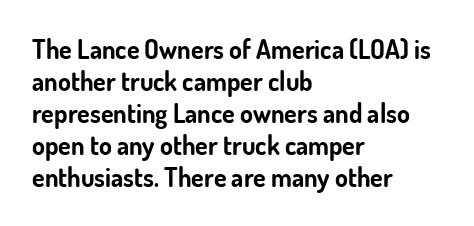
{"italic": "no", "bold": "yes", "underline": "no", "align": "left", "line_spacing_ratio": 1.23, "letter_spacing": "normal", "letter_spacing_em": 0.0, "glyph_px": 26}
